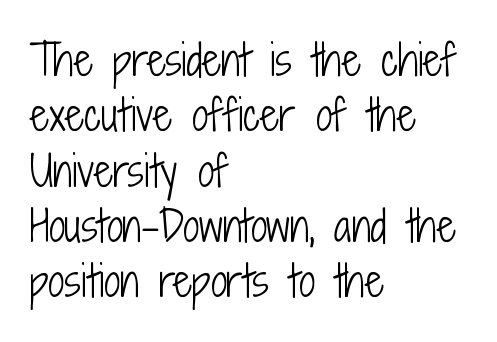
The face used here is proportionally spaced, like ordinary book or web type. The compositor pushed each line to the left boundary. Clear beneath every line of the passage. Honestly, the letter spacing is just normal — you wouldn't notice it.
